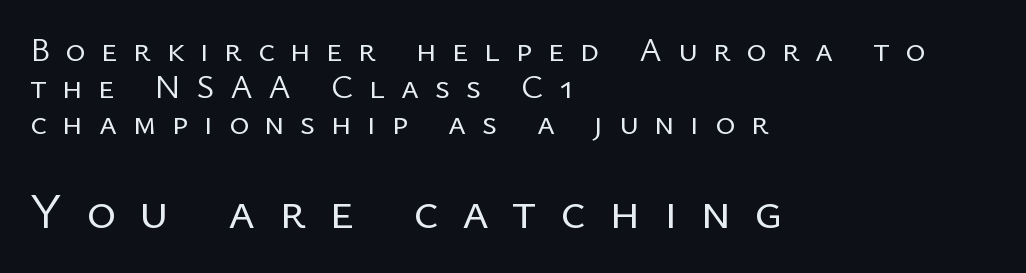
{"serif": "no", "italic": "no", "bold": "no", "weight": "regular", "width": "normal", "stroke_contrast": "low", "x_height": "medium", "monospaced": "no", "underline": "no", "align": "left", "line_spacing": "tight", "line_spacing_ratio": 1.08, "letter_spacing": "wide", "letter_spacing_em": 0.46, "larger_block": "second", "size_ratio": 1.5, "glyph_px": 51}
